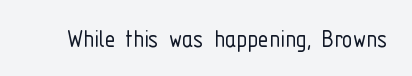
Has an underline been added? It has not. The type is set solid horizontally, with unmodified tracking. The characters are drawn with everyday or finer stroke widths. Every character sits straight up, as roman type does.
